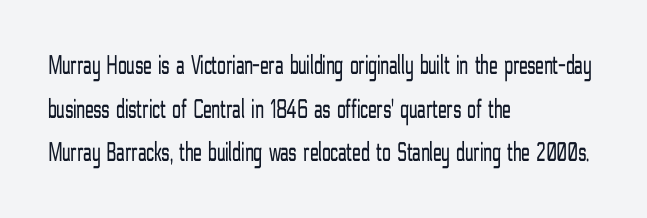
Inter-character spacing is left at the font's built-in metrics. The rows are spaced the way most documents space them. The words here are not underlined. The weight would be labelled regular, book, light, or lighter still. Spacing verdict: proportional, widths tailored to each character. Leftover space on each line is placed entirely after the last word.
